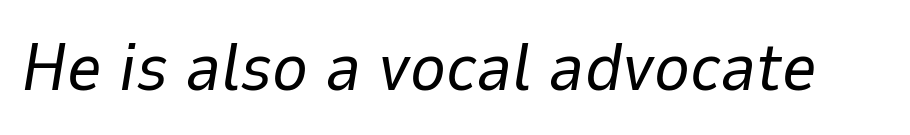
{"italic": "yes", "lean": "right", "slant_degrees": 9, "bold": "no", "weight": "regular", "width": "normal", "stroke_contrast": "low", "x_height": "medium", "monospaced": "no", "underline": "no", "letter_spacing": "normal", "letter_spacing_em": 0.0, "glyph_px": 68}
